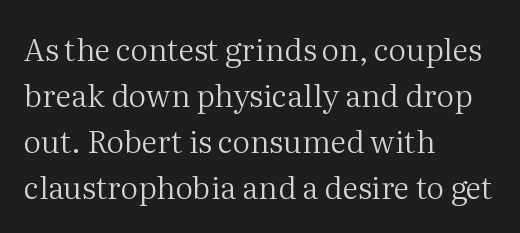
Quick note: underline off. Small tapered or slab feet sit at the stroke ends, so this counts as serif. Which margin do the lines hug? The left one — the right edge is uneven. How are the letters spaced? Ordinarily, with no added tracking.
